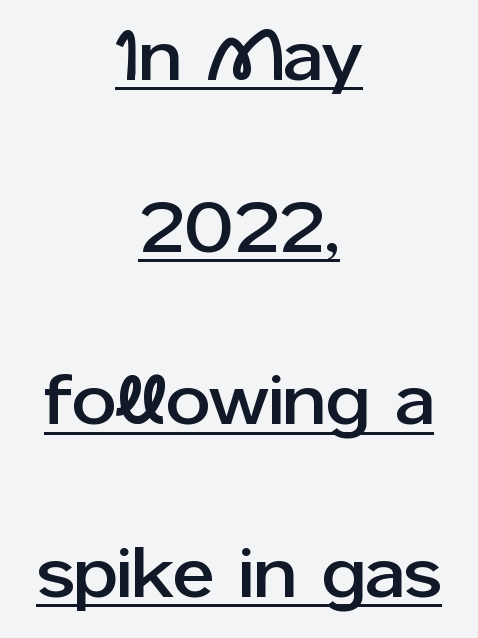
Widely set lines give the paragraph a tall, airy silhouette. This rendering leaves character spacing at its baseline value. Leftover space on each line is divided equally before and after the words. Is this a fixed-width face? No — the glyphs have proportional, varying widths. The axis of the letterforms is exactly vertical.
